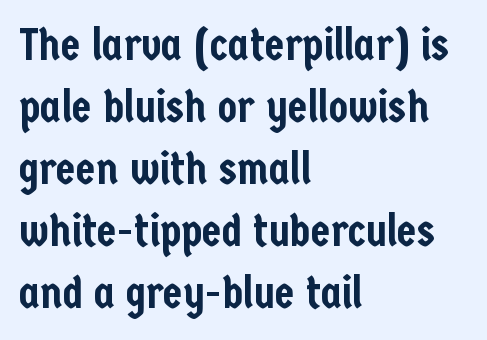
{"serif": "no", "italic": "no", "width": "condensed", "stroke_contrast": "low", "x_height": "medium", "monospaced": "no", "underline": "no", "align": "left", "line_spacing": "normal", "line_spacing_ratio": 1.38, "letter_spacing": "normal", "letter_spacing_em": 0.0, "glyph_px": 45}
